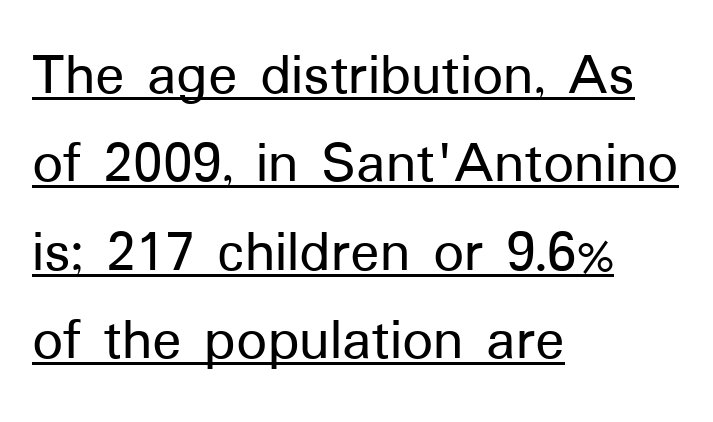
The image shows 61 px sans-serif type, upright; set left-aligned, normal line spacing (1.45x), normal letter spacing, underlined; low stroke contrast and a medium x-height.
